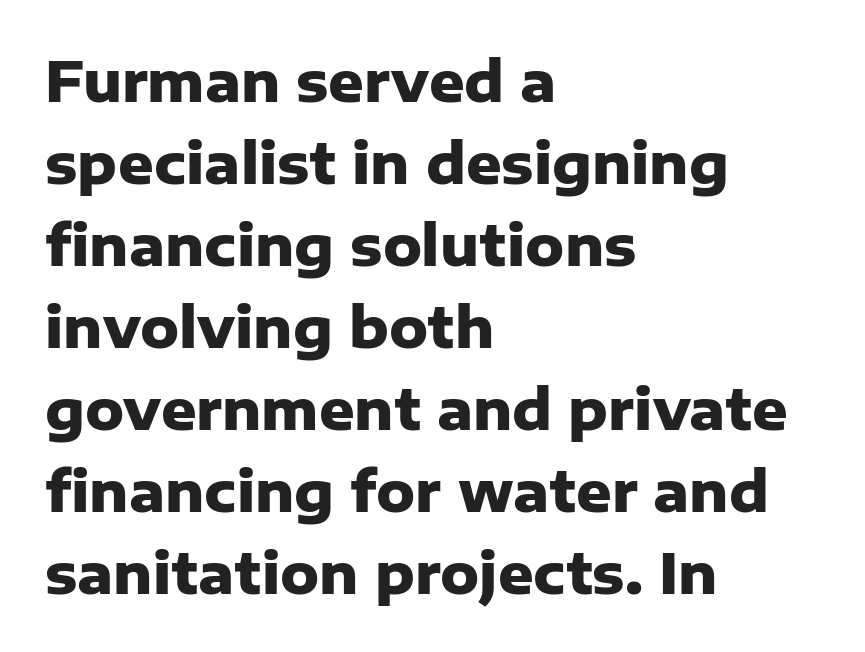
Q: Is the text bold? A: Yes.
Q: Is the text italic (slanted)? A: No, it is upright.
Q: Is the typeface a serif or a sans-serif typeface? A: Sans-serif.
Q: Is the text underlined? A: No.
Q: How is the paragraph aligned? A: Left-aligned.
Q: Is the spacing between letters normal or unusually wide? A: Normal.
Q: Is the spacing between lines tight, normal or loose? A: Normal.
Q: Width (condensed, normal, or wide)? A: Normal.
Q: Stroke contrast? A: Low.
Q: x-height? A: Medium.
Q: Monospaced? A: No.
